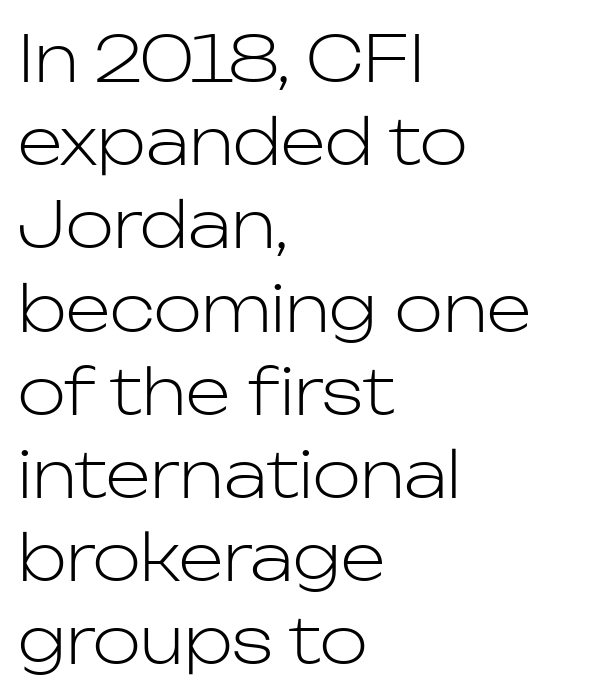
The image shows 64 px light sans-serif type, upright; set left-aligned, normal line spacing (1.3x), normal letter spacing, not underlined; low stroke contrast and a medium x-height.
